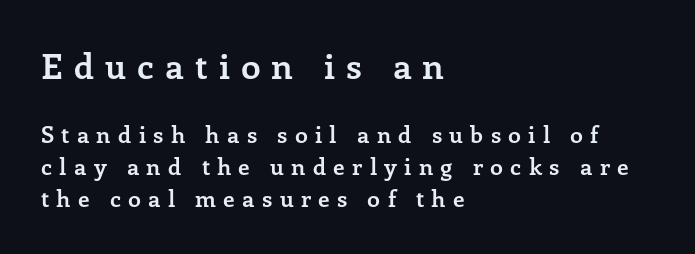
The image shows 35 px semibold serif type, upright; set left-aligned, normal line spacing (1.39x), unusually wide letter spacing (+0.31 em), not underlined; the first (top) block is 1.52x larger; low stroke contrast and a medium x-height.
